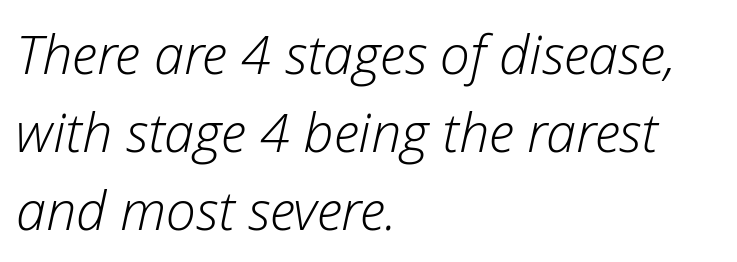
{"italic": "yes", "lean": "right", "slant_degrees": 12, "bold": "no", "weight": "light", "width": "normal", "stroke_contrast": "low", "x_height": "medium", "monospaced": "no", "underline": "no", "align": "left", "line_spacing": "normal", "line_spacing_ratio": 1.44, "letter_spacing": "normal", "letter_spacing_em": 0.0, "glyph_px": 54}
